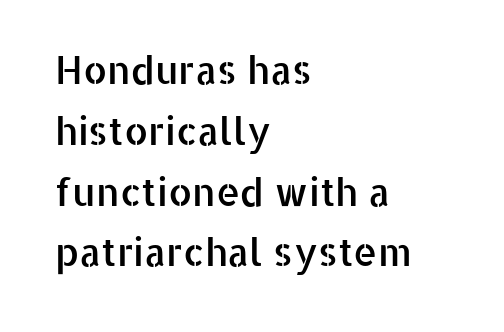
Q: Is the text italic (slanted)? A: No, it is upright.
Q: Is the typeface a serif or a sans-serif typeface? A: Sans-serif.
Q: Is the text underlined? A: No.
Q: How is the paragraph aligned? A: Left-aligned.
Q: Is the spacing between letters normal or unusually wide? A: Normal.
Q: Is the spacing between lines tight, normal or loose? A: Normal.
Q: Width (condensed, normal, or wide)? A: Normal.
Q: Stroke contrast? A: Low.
Q: x-height? A: Medium.
Q: Monospaced? A: No.
